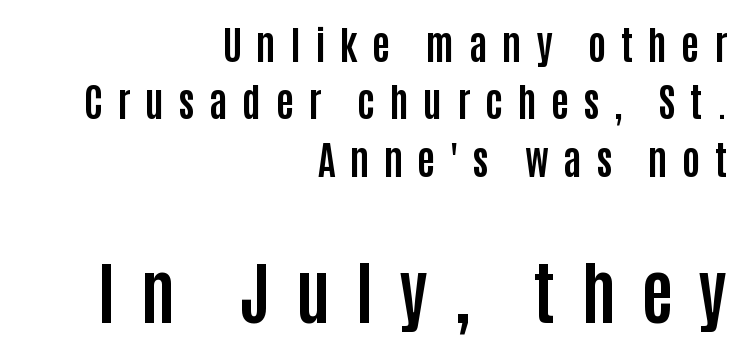
The image shows 69 px bold, condensed sans-serif type, upright; set right-aligned, normal line spacing (1.47x), unusually wide letter spacing (+0.37 em), not underlined; the second (bottom) block is 1.77x larger; low stroke contrast and a large x-height.
